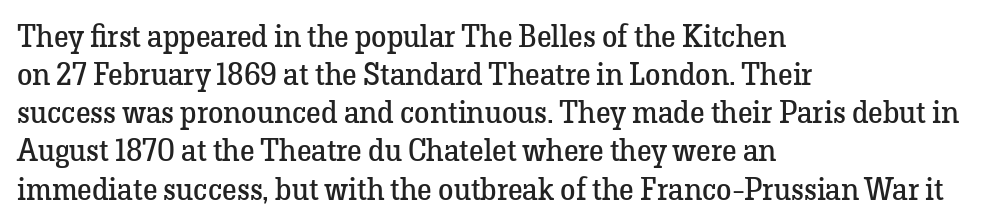
Heft: none added — not bold. The tracking reads as untouched default to a designer's eye. A bare baseline throughout the passage. This sample has the flowing, uneven cadence of proportional lettering.
